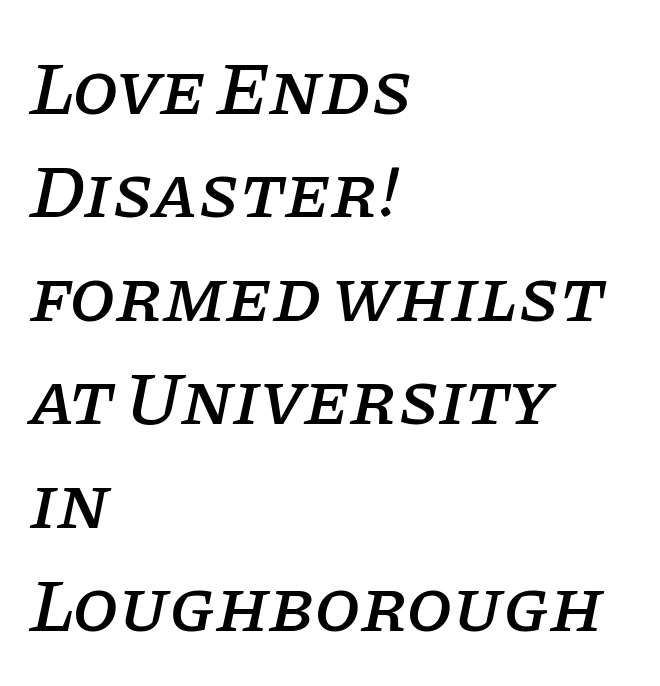
The face used here is proportionally spaced, like ordinary book or web type. Has an underline been added? It has not. A classic flush-left, rag-right setting is used for this passage. A normal amount of white space separates one row of letters from the next.
